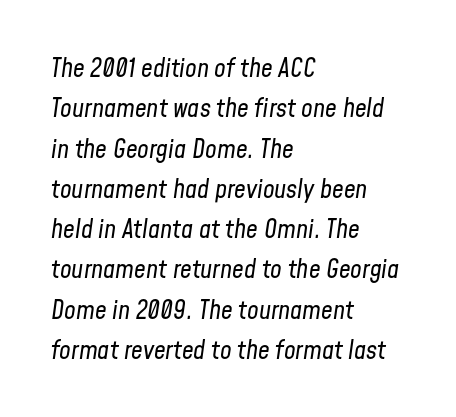
Q: Is the text bold? A: No.
Q: Is the text italic (slanted)? A: Yes, it leans right by about 8 degrees.
Q: Is the text underlined? A: No.
Q: How is the paragraph aligned? A: Left-aligned.
Q: Is the spacing between letters normal or unusually wide? A: Normal.
Q: Is the spacing between lines tight, normal or loose? A: Normal.
